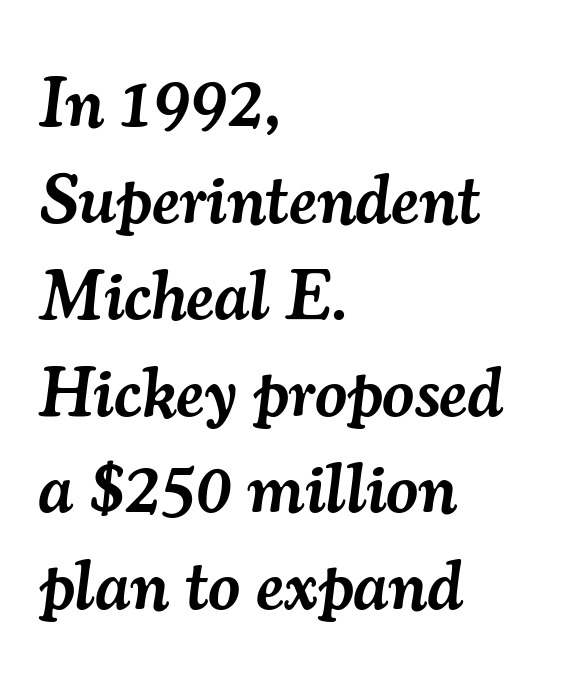
The rendering anchors every line to the left-hand side. The leading is moderate, giving the passage an even texture. Look at the tracking — it's just the regular setting, nothing added. This sample has the flowing, uneven cadence of proportional lettering.
